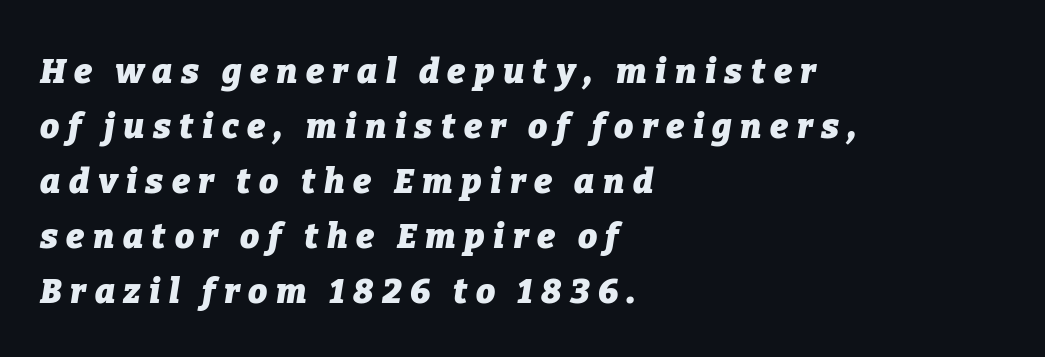
{"italic": "yes", "lean": "right", "slant_degrees": 9, "bold": "yes", "weight": "heavy", "width": "normal", "stroke_contrast": "low", "x_height": "medium", "monospaced": "no", "underline": "no", "align": "left", "line_spacing": "normal", "line_spacing_ratio": 1.62, "letter_spacing": "wide", "letter_spacing_em": 0.25, "glyph_px": 34}
